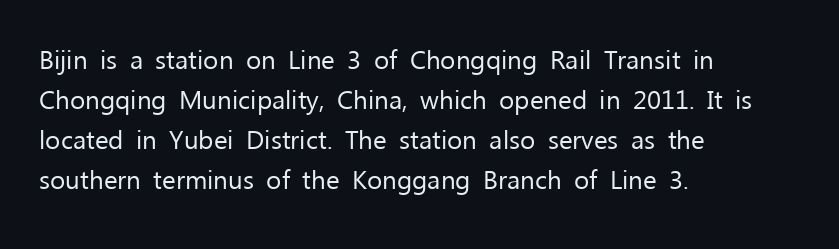
Q: Is the text bold? A: No.
Q: Is the text italic (slanted)? A: No, it is upright.
Q: Is the text underlined? A: No.
Q: How is the paragraph aligned? A: Left-aligned.
Q: Is the spacing between letters normal or unusually wide? A: Normal.
Q: Is the spacing between lines tight, normal or loose? A: Normal.
